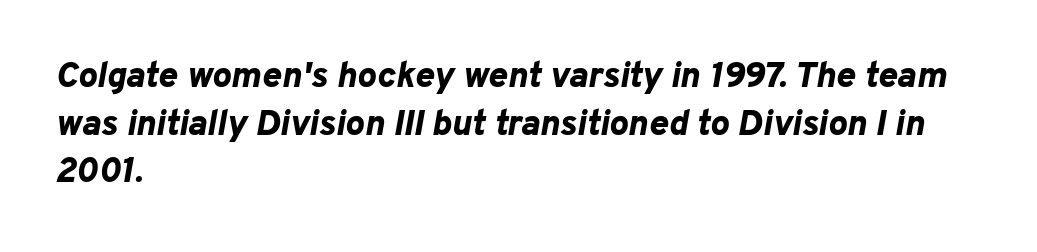
{"italic": "yes", "lean": "right", "slant_degrees": 10, "bold": "yes", "weight": "bold", "width": "normal", "stroke_contrast": "low", "x_height": "medium", "monospaced": "no", "underline": "no", "align": "left", "line_spacing": "normal", "line_spacing_ratio": 1.32, "letter_spacing": "normal", "letter_spacing_em": 0.0, "glyph_px": 36}
